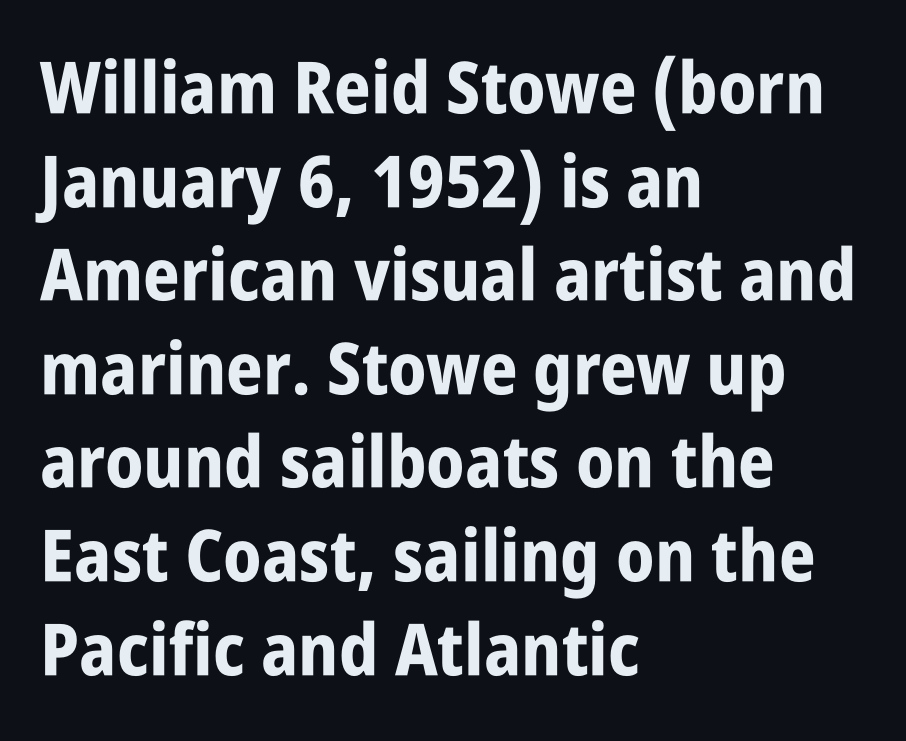
{"serif": "no", "italic": "no", "bold": "yes", "weight": "bold", "width": "condensed", "stroke_contrast": "low", "x_height": "large", "monospaced": "no", "underline": "no", "align": "left", "line_spacing": "normal", "line_spacing_ratio": 1.3, "letter_spacing": "normal", "letter_spacing_em": 0.0, "glyph_px": 72}
